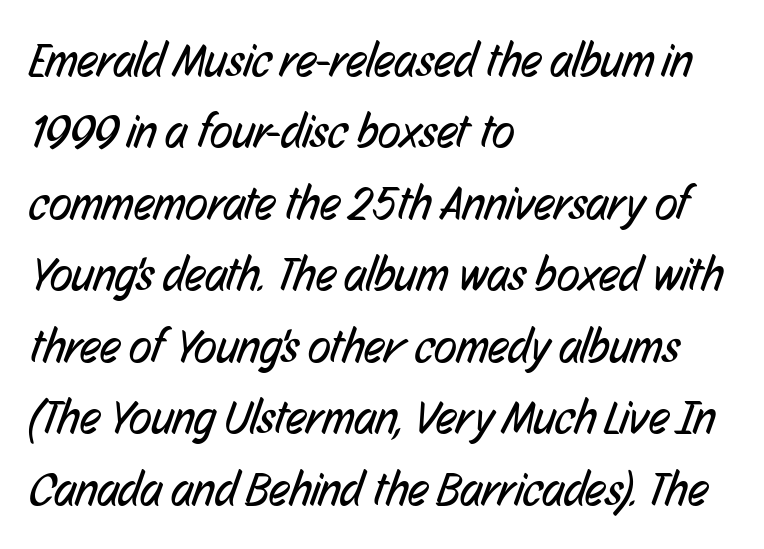
The image shows 47 px regular-weight, condensed sans-serif type; set left-aligned, normal line spacing (1.52x), normal letter spacing, not underlined; low stroke contrast and a medium x-height.
